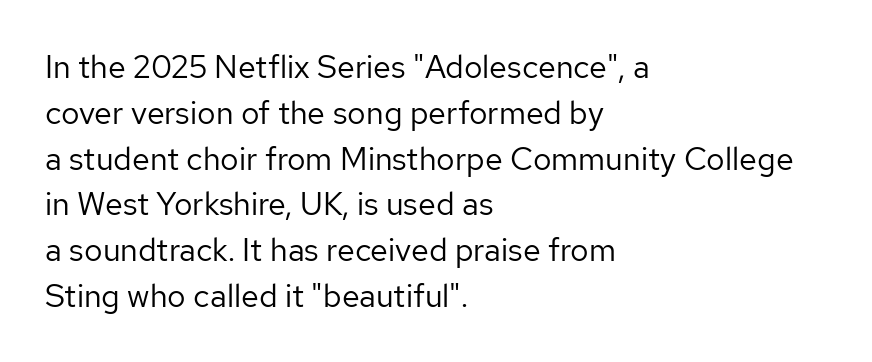
{"serif": "no", "italic": "no", "bold": "no", "weight": "regular", "width": "normal", "stroke_contrast": "low", "x_height": "medium", "monospaced": "no", "underline": "no", "align": "left", "line_spacing": "normal", "line_spacing_ratio": 1.43, "letter_spacing": "normal", "letter_spacing_em": 0.0, "glyph_px": 32}
